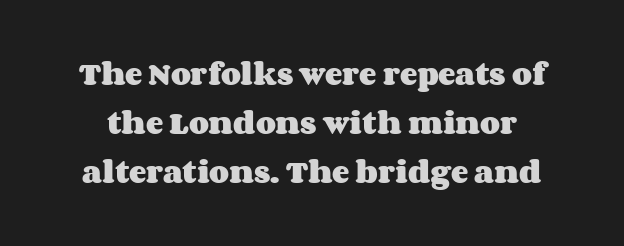
Q: Is the text bold? A: Yes.
Q: Is the text italic (slanted)? A: No, it is upright.
Q: Is the text underlined? A: No.
Q: Is the spacing between letters normal or unusually wide? A: Normal.
